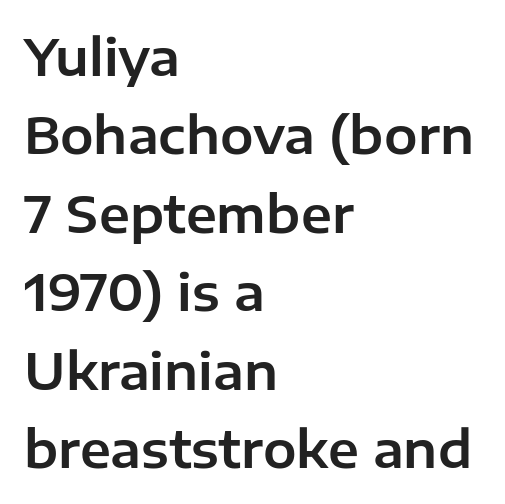
The image shows 50 px sans-serif type, upright; set left-aligned, normal line spacing (1.57x), normal letter spacing, not underlined; low stroke contrast and a medium x-height.
